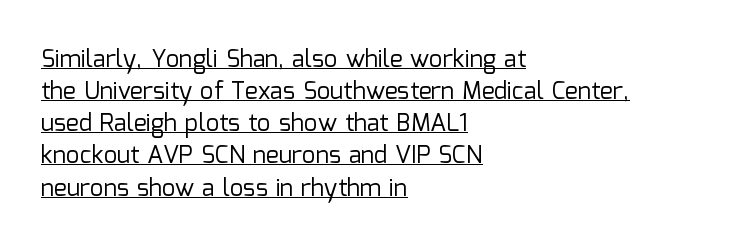
These characters rest on top of a visible drawn line. A light-to-regular cut is what we see here. The face used here is rendered with its standard letterfit. This rendering uses left alignment, leaving the right contour irregular. Leading matches the norm, producing a regular column.
